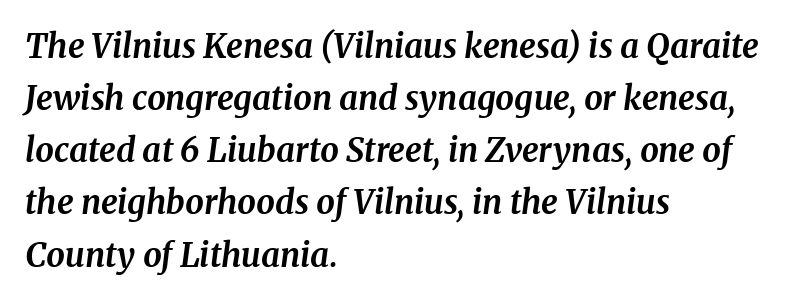
Q: Is the text bold? A: Yes.
Q: Is the text italic (slanted)? A: Yes, it leans right by about 8 degrees.
Q: Is the typeface a serif or a sans-serif typeface? A: Serif.
Q: Is the text underlined? A: No.
Q: How is the paragraph aligned? A: Left-aligned.
Q: Is the spacing between letters normal or unusually wide? A: Normal.
Q: Is the spacing between lines tight, normal or loose? A: Normal.
Q: Width (condensed, normal, or wide)? A: Normal.
Q: Stroke contrast? A: Medium.
Q: x-height? A: Medium.
Q: Monospaced? A: No.
